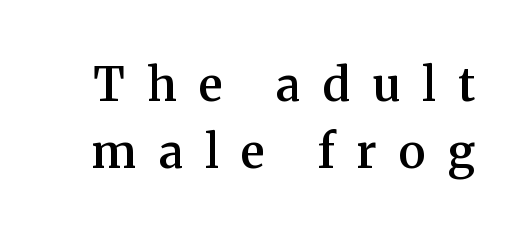
Q: Is the text bold? A: Semi-bold.
Q: Is the text italic (slanted)? A: No, it is upright.
Q: Is the typeface a serif or a sans-serif typeface? A: Serif.
Q: Is the text underlined? A: No.
Q: Is the spacing between letters normal or unusually wide? A: Unusually wide.
Q: Is the spacing between lines tight, normal or loose? A: Normal.
Q: Width (condensed, normal, or wide)? A: Normal.
Q: Stroke contrast? A: Medium.
Q: x-height? A: Medium.
Q: Monospaced? A: No.
